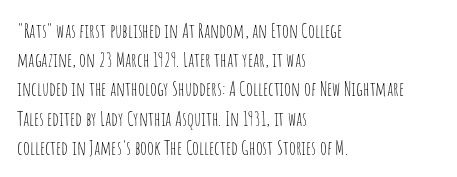
{"italic": "no", "bold": "no", "underline": "no", "align": "left", "line_spacing": "normal", "line_spacing_ratio": 1.46, "letter_spacing": "normal", "letter_spacing_em": 0.0, "glyph_px": 20}
